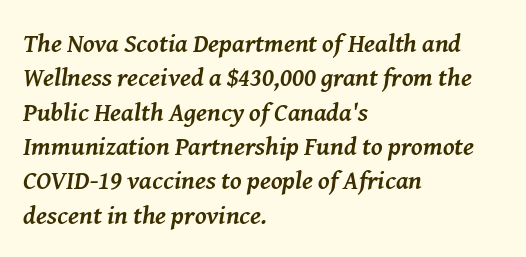
{"italic": "yes", "lean": "right", "slant_degrees": 8, "bold": "yes", "underline": "no", "align": "left", "line_spacing": "normal", "line_spacing_ratio": 1.32, "letter_spacing": "normal", "letter_spacing_em": 0.0, "glyph_px": 26}
